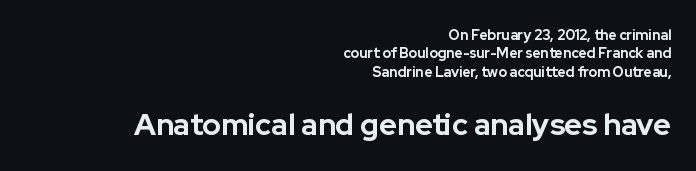
The image shows 30 px bold sans-serif type, upright; set right-aligned, normal line spacing (1.31x), normal letter spacing, not underlined; the second (bottom) block is 2.14x larger; low stroke contrast and a medium x-height.
